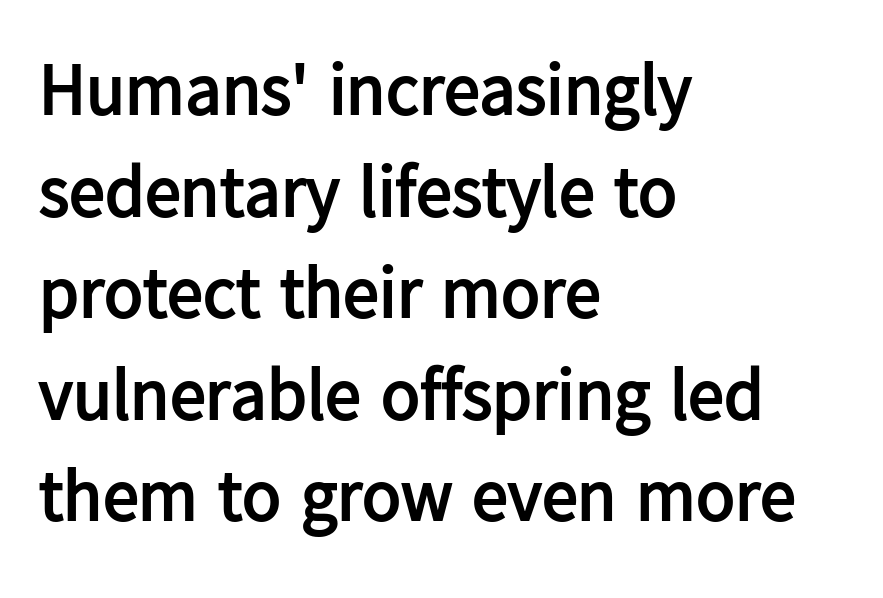
Nope, no serifs anywhere on these letters. This sample uses plain, unmodified letter spacing. Horizontal bands of white between lines are of average thickness. Caption: multi-line text, flush left, ragged right.
